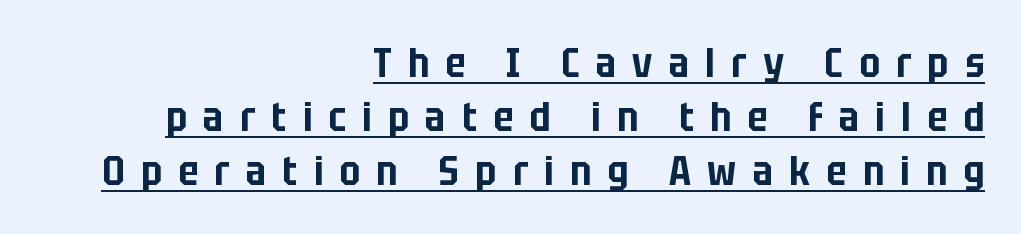
Look at the bottom of the vertical strokes: they stop flat, with no serifs. Layout note: lines flush right. Descenders here cross a horizontal rule under the line. There is plenty of visible air inserted between adjacent glyphs. The face used here is proportionally spaced, like ordinary book or web type. A normal amount of white space separates one row of letters from the next.
